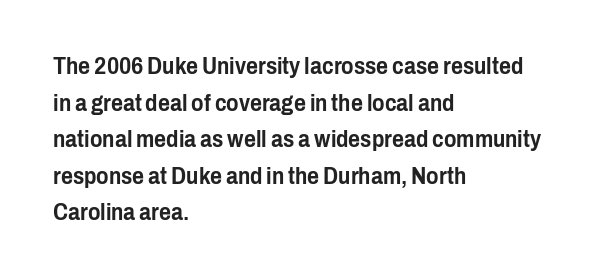
{"italic": "no", "underline": "no", "align": "left", "line_spacing": "normal", "line_spacing_ratio": 1.59, "letter_spacing": "normal", "letter_spacing_em": 0.0, "glyph_px": 23}
